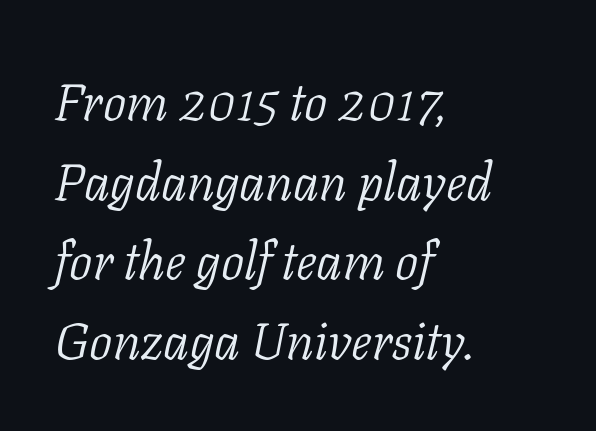
The image shows 52 px light serif type, italic (leaning right); set left-aligned, normal line spacing (1.53x), normal letter spacing, not underlined; low stroke contrast and a medium x-height.
